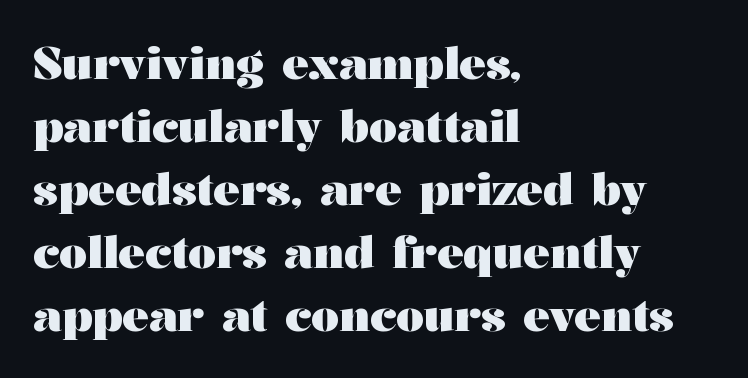
{"serif": "yes", "italic": "no", "bold": "yes", "weight": "heavy", "width": "wide", "stroke_contrast": "medium", "x_height": "medium", "monospaced": "no", "underline": "no", "align": "left", "line_spacing": "normal", "line_spacing_ratio": 1.43, "letter_spacing": "normal", "letter_spacing_em": 0.0, "glyph_px": 44}
